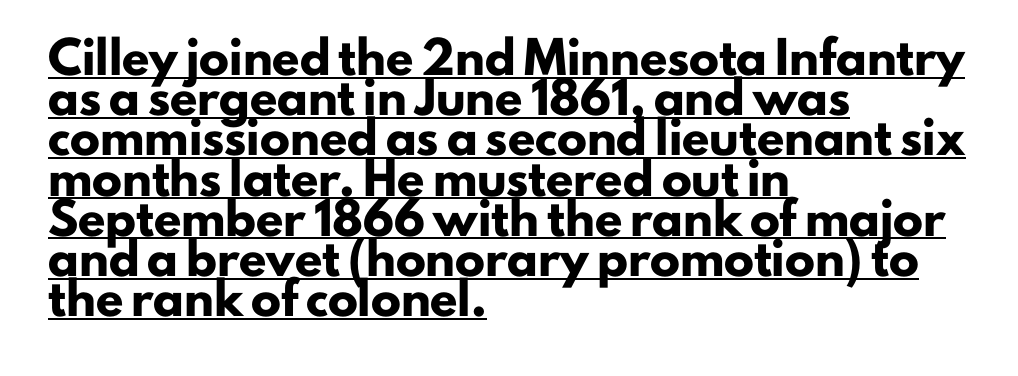
Q: Is the text bold? A: Yes.
Q: Is the text italic (slanted)? A: No, it is upright.
Q: Is the typeface a serif or a sans-serif typeface? A: Sans-serif.
Q: Is the text underlined? A: Yes.
Q: How is the paragraph aligned? A: Left-aligned.
Q: Is the spacing between letters normal or unusually wide? A: Normal.
Q: Is the spacing between lines tight, normal or loose? A: Normal.
Q: Width (condensed, normal, or wide)? A: Normal.
Q: Stroke contrast? A: Low.
Q: x-height? A: Small.
Q: Monospaced? A: No.
